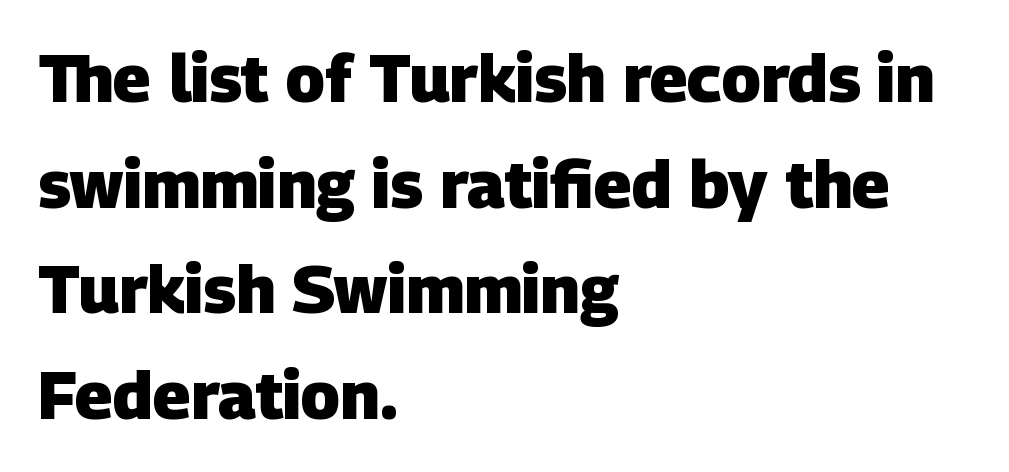
{"serif": "no", "bold": "yes", "weight": "heavy", "width": "normal", "stroke_contrast": "low", "x_height": "large", "monospaced": "no", "underline": "no", "align": "left", "line_spacing": "normal", "line_spacing_ratio": 1.6, "letter_spacing": "normal", "letter_spacing_em": 0.0, "glyph_px": 66}
